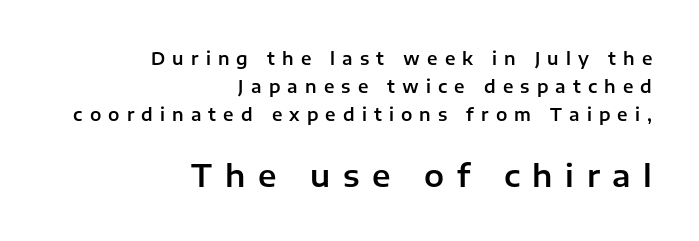
{"serif": "no", "italic": "no", "width": "normal", "stroke_contrast": "low", "x_height": "medium", "monospaced": "no", "underline": "no", "align": "right", "line_spacing": "normal", "line_spacing_ratio": 1.66, "letter_spacing": "wide", "letter_spacing_em": 0.42, "larger_block": "second", "size_ratio": 1.76, "glyph_px": 30}
